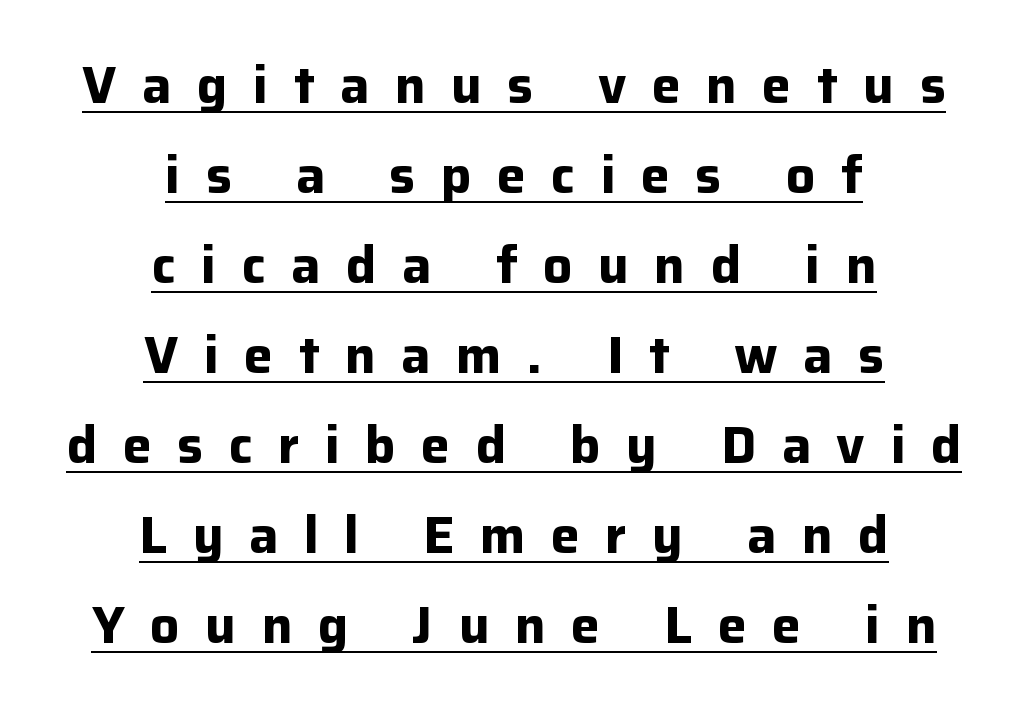
You could not count columns in this text — the font is proportionally spaced. Every word sits above its own underline. You can tell from the bare stems that sans-serif type was used. Display-style spreading of the glyphs; the letterfit is very open. Quick note: not italic, upright.
